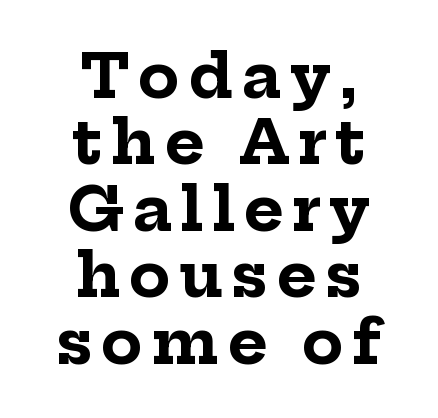
The image shows 61 px bold serif type, upright; set centered, tight line spacing (1.09x), not underlined; low stroke contrast and a medium x-height.
